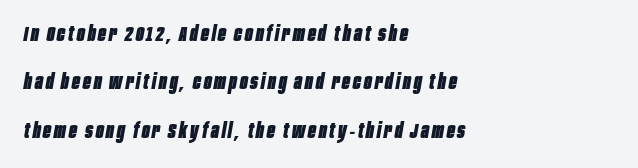
The image shows 21 px bold type, italic (leaning right); set left-aligned, loose line spacing (2.3x), not underlined.
